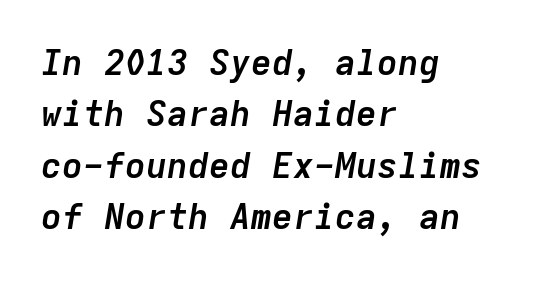
Q: Is the text bold? A: Yes.
Q: Is the text italic (slanted)? A: Yes, it leans right by about 9 degrees.
Q: Is the text underlined? A: No.
Q: How is the paragraph aligned? A: Left-aligned.
Q: Is the spacing between letters normal or unusually wide? A: Normal.
Q: Is the spacing between lines tight, normal or loose? A: Normal.
Q: Width (condensed, normal, or wide)? A: Normal.
Q: Stroke contrast? A: Low.
Q: x-height? A: Medium.
Q: Monospaced? A: Yes.
